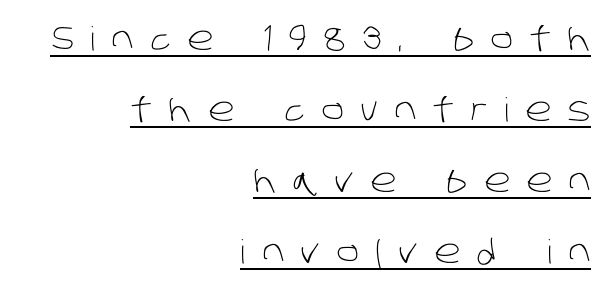
{"serif": "no", "bold": "no", "weight": "light", "width": "normal", "stroke_contrast": "low", "x_height": "large", "monospaced": "no", "underline": "yes", "align": "right", "line_spacing": "loose", "line_spacing_ratio": 2.15, "letter_spacing": "wide", "letter_spacing_em": 0.5, "glyph_px": 33}
